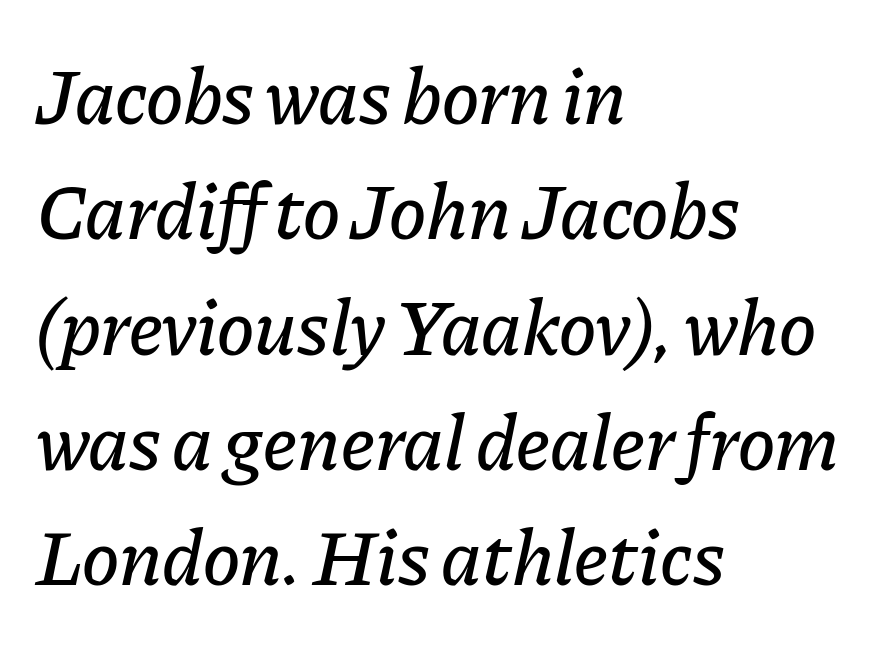
How would I describe the line gaps? Plain and ordinary. The passage shown is typed in a proportional face where columns would drift. Tracking value appears to be zero — textbook default spacing. No word sits above an underline. The lettering tilts uniformly, giving the passage an italic look.
